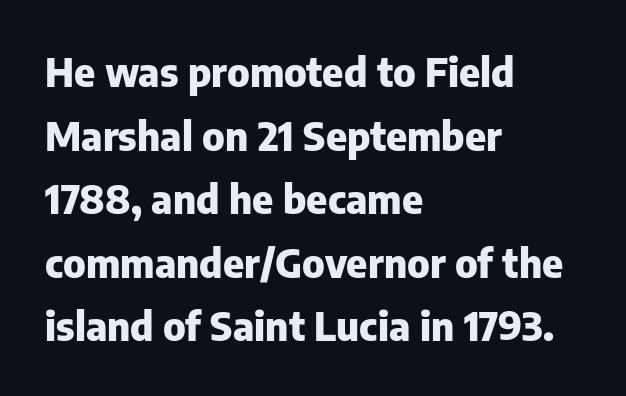
{"serif": "no", "italic": "no", "bold": "yes", "weight": "heavy", "width": "normal", "stroke_contrast": "low", "x_height": "medium", "monospaced": "no", "underline": "no", "align": "left", "line_spacing": "normal", "line_spacing_ratio": 1.59, "letter_spacing": "normal", "letter_spacing_em": 0.0, "glyph_px": 40}
